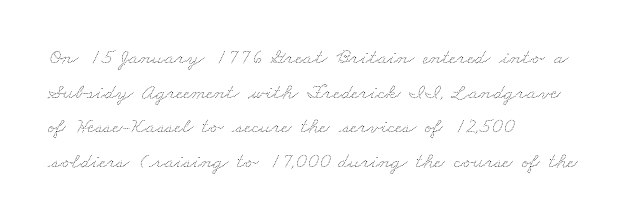
Stroke mass is kept to a normal reading level or below. Whoever set this chose a conventional vertical rhythm. A bare baseline throughout the passage. Short and long lines alike share a common starting point at left.
